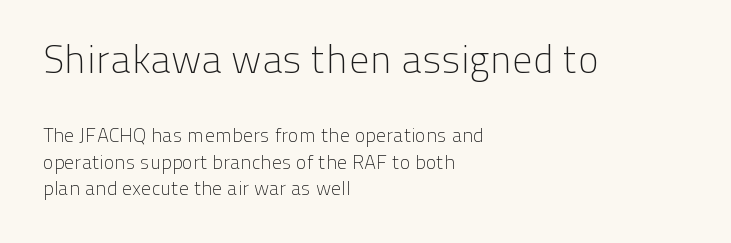
Q: Is the text bold? A: No.
Q: Is the text italic (slanted)? A: No, it is upright.
Q: Is the typeface a serif or a sans-serif typeface? A: Sans-serif.
Q: Is the text underlined? A: No.
Q: How is the paragraph aligned? A: Left-aligned.
Q: Is the spacing between letters normal or unusually wide? A: Normal.
Q: Is the spacing between lines tight, normal or loose? A: Normal.
Q: Which block of text is set in a larger size, the first (top) or the second (bottom)? A: The first (top) one.
Q: Width (condensed, normal, or wide)? A: Normal.
Q: Stroke contrast? A: Low.
Q: x-height? A: Medium.
Q: Monospaced? A: No.
